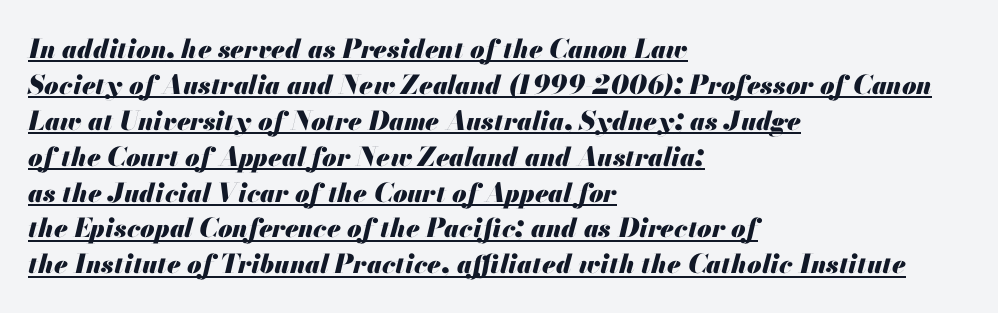
The image shows 26 px bold type, italic (leaning right); set left-aligned, normal line spacing (1.38x), normal letter spacing, underlined.
